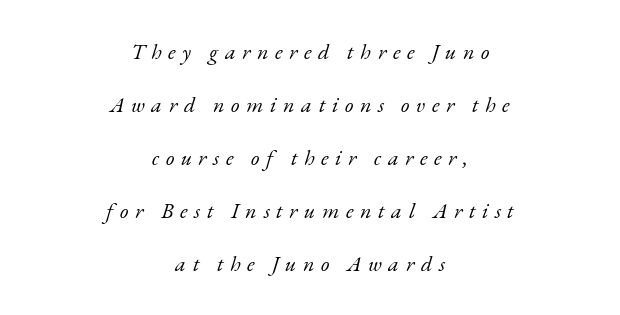
The image shows 22 px text type, italic (leaning right); set centered, loose line spacing (2.41x), unusually wide letter spacing (+0.3 em), not underlined.
